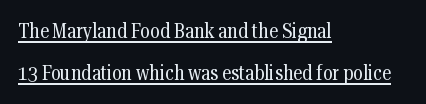
The image shows 21 px text type, upright; set left-aligned, loose line spacing (1.99x), normal letter spacing, underlined.
